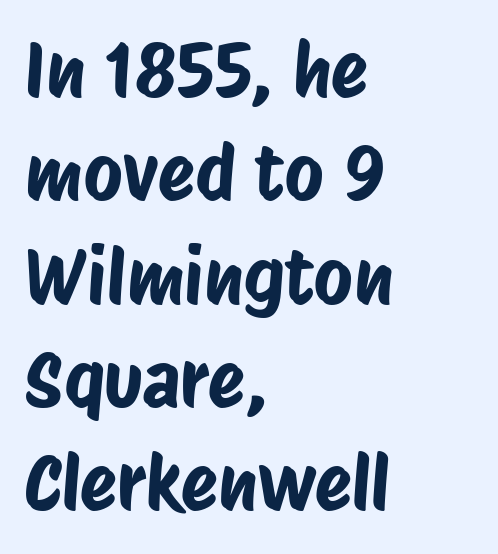
Horizontal alignment here is leftward, the default for most running prose. There is no visible air inserted between adjacent glyphs. Decoration check: the copy has no underline. These lines are composed in type without serifs.
